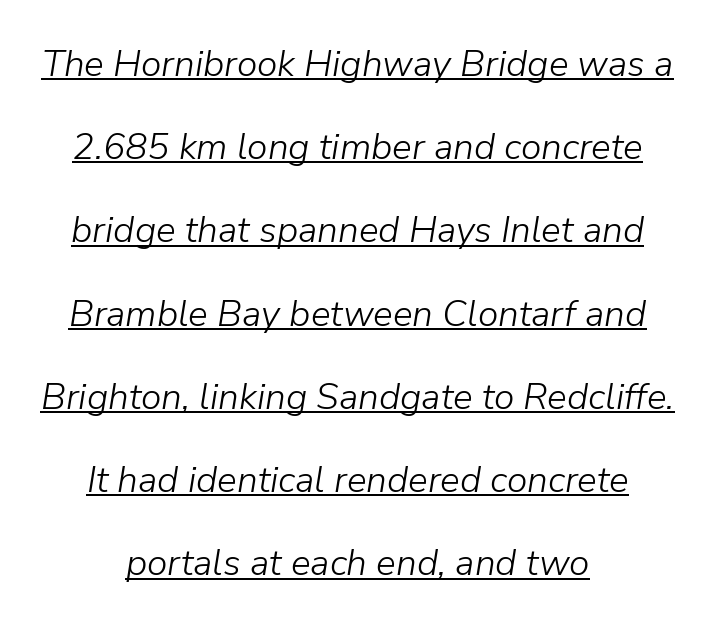
The image shows 37 px light type, italic (leaning right); set centered, loose line spacing (2.25x), normal letter spacing, underlined; low stroke contrast and a medium x-height.
